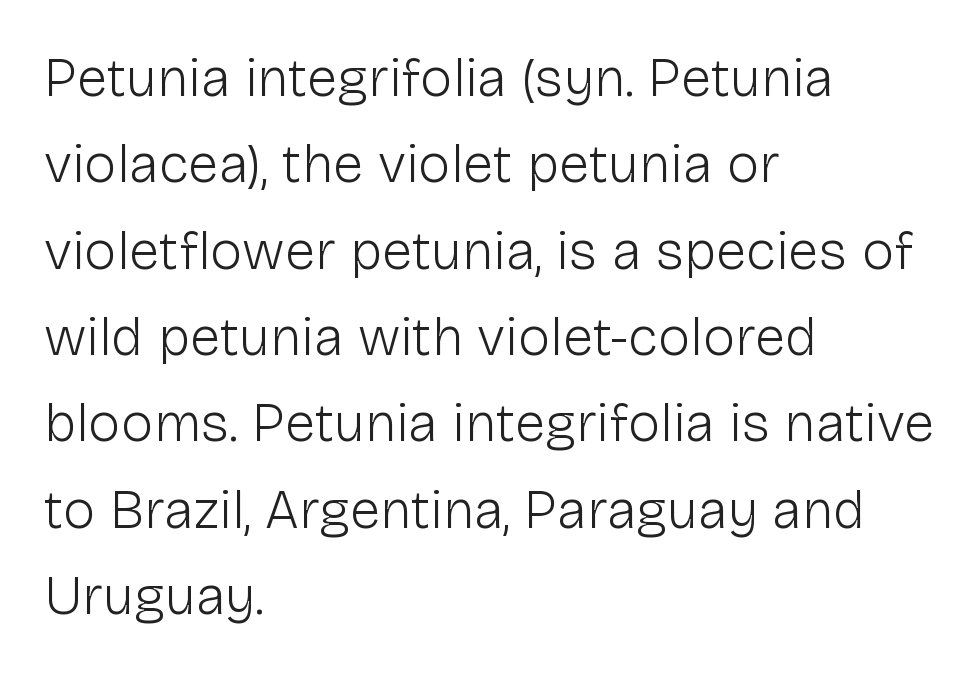
The image shows 55 px light sans-serif type, upright; set left-aligned, normal line spacing (1.57x), normal letter spacing, not underlined; low stroke contrast and a medium x-height.
